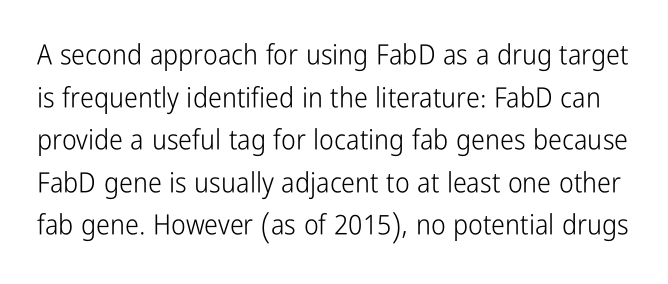
Grotesque or geometric, the face here clearly has no serifs. Heaviness? Minimal to ordinary, like unemphasized prose. This sample uses plain, unmodified letter spacing. This sample keeps an unexceptional amount of space between lines. The rendering uses natural spacing where letterforms have individual widths. Nobody drew a line under any word here.
